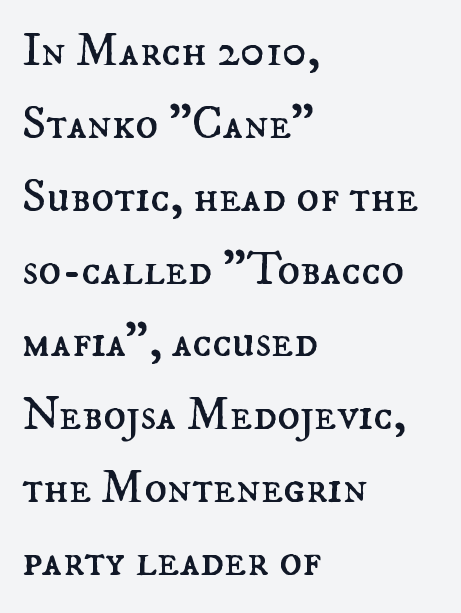
{"italic": "no", "bold": "no", "weight": "regular", "width": "normal", "stroke_contrast": "medium", "x_height": "small", "monospaced": "no", "underline": "no", "align": "left", "line_spacing": "normal", "line_spacing_ratio": 1.55, "letter_spacing": "normal", "letter_spacing_em": 0.0, "glyph_px": 47}
